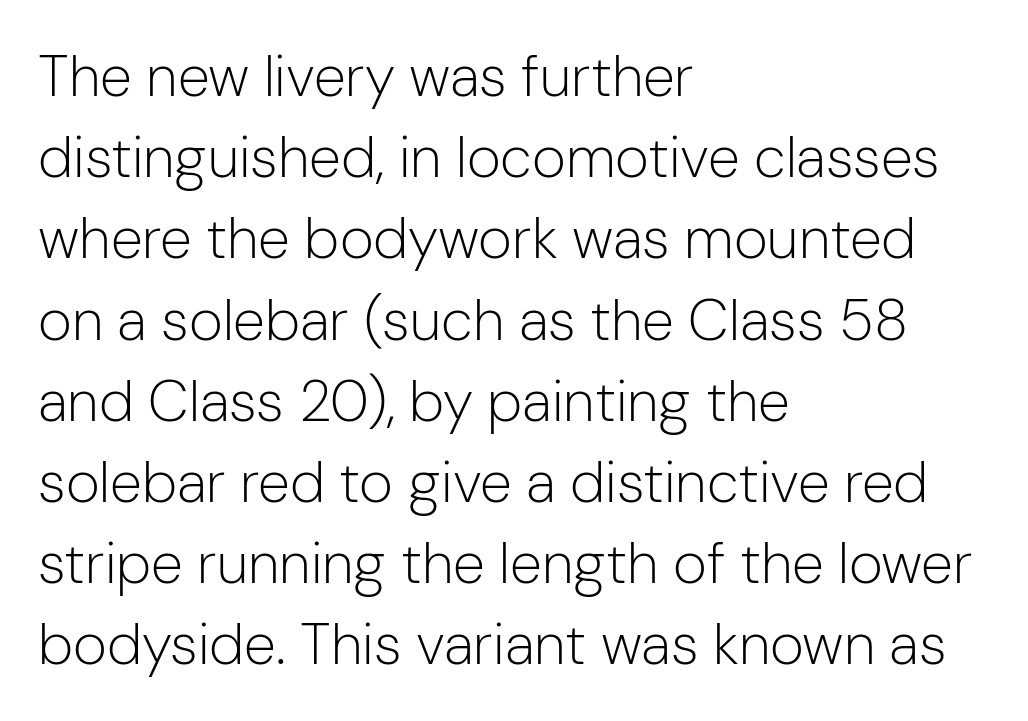
The image shows 58 px light sans-serif type, upright; set left-aligned, normal line spacing (1.4x), normal letter spacing, not underlined; low stroke contrast and a medium x-height.
